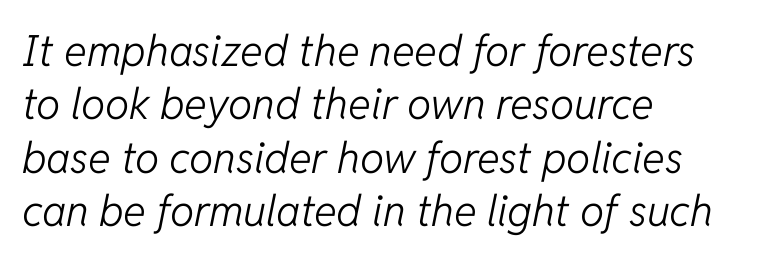
Q: Is the text bold? A: No.
Q: Is the text italic (slanted)? A: Yes, it leans right by about 11 degrees.
Q: Is the text underlined? A: No.
Q: How is the paragraph aligned? A: Left-aligned.
Q: Is the spacing between letters normal or unusually wide? A: Normal.
Q: Width (condensed, normal, or wide)? A: Normal.
Q: Stroke contrast? A: Low.
Q: x-height? A: Medium.
Q: Monospaced? A: No.
